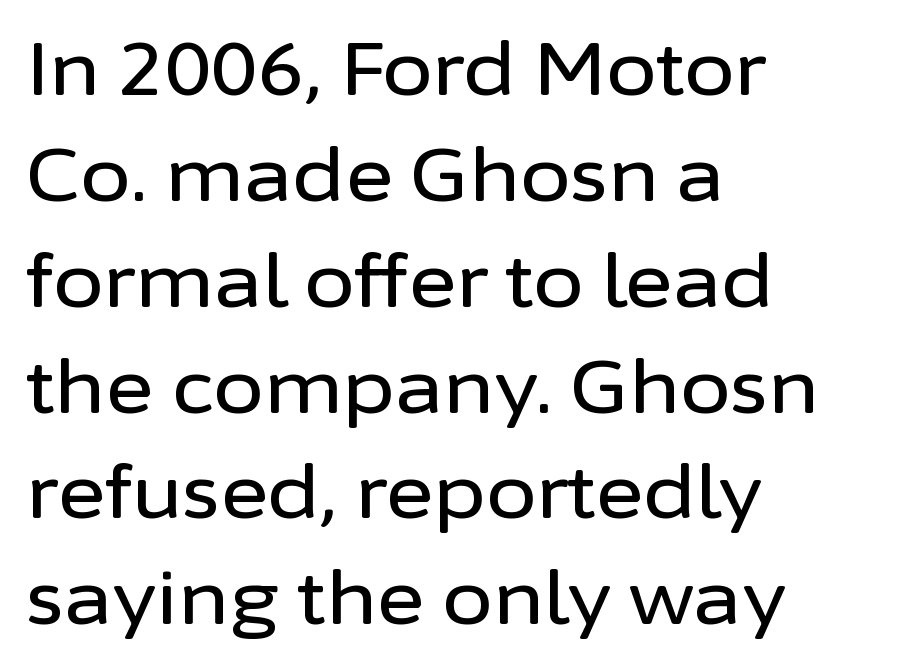
No word sits above an underline. Nobody touched the tracking dial on this one. Is the block centered? No — it sits flush against the left margin. Serifs: no, the terminals of the letterforms are clean. The letters advance in unequal steps, a hallmark of proportional type. If you drew a line through each stem, it would be perfectly vertical.
